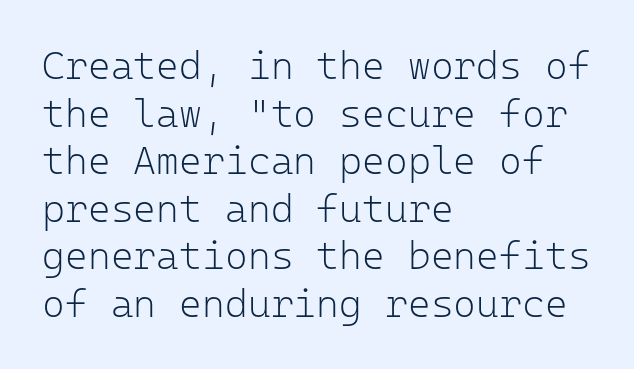
Q: Is the text bold? A: No.
Q: Is the text italic (slanted)? A: No, it is upright.
Q: Is the typeface a serif or a sans-serif typeface? A: Sans-serif.
Q: Is the text underlined? A: No.
Q: How is the paragraph aligned? A: Left-aligned.
Q: Is the spacing between letters normal or unusually wide? A: Normal.
Q: Width (condensed, normal, or wide)? A: Normal.
Q: Stroke contrast? A: Low.
Q: x-height? A: Medium.
Q: Monospaced? A: Yes.
